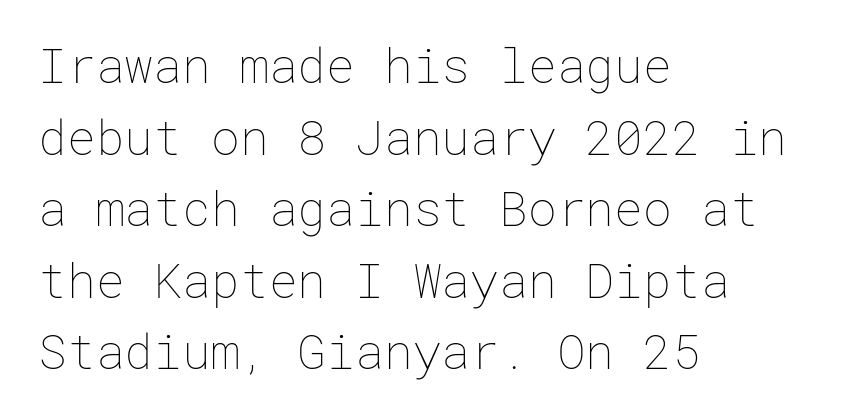
The image shows 48 px thin type, upright; set left-aligned, normal line spacing (1.49x), normal letter spacing, not underlined; low stroke contrast and a medium x-height.
